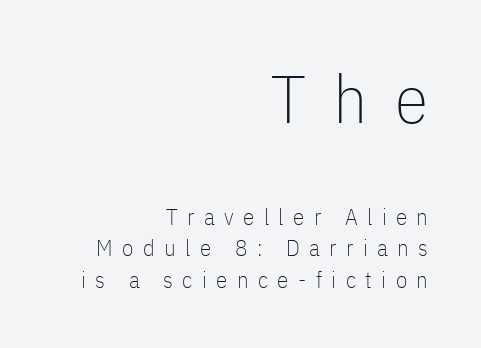
{"serif": "no", "italic": "no", "bold": "no", "weight": "thin", "width": "condensed", "stroke_contrast": "low", "x_height": "medium", "monospaced": "no", "underline": "no", "align": "right", "line_spacing": "normal", "line_spacing_ratio": 1.37, "letter_spacing": "wide", "letter_spacing_em": 0.41, "larger_block": "first", "size_ratio": 2.96, "glyph_px": 68}
